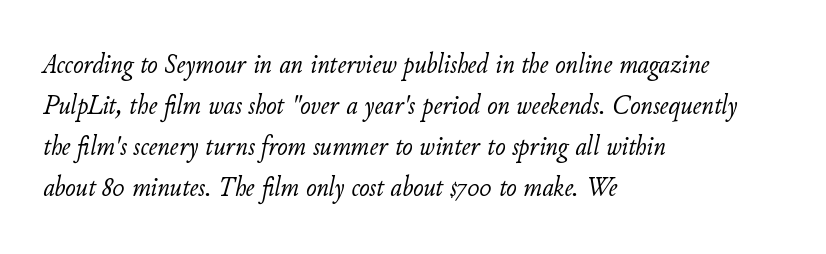
The image shows 28 px light type, italic (leaning right); set left-aligned, normal line spacing (1.47x), normal letter spacing, not underlined; low stroke contrast and a small x-height.
